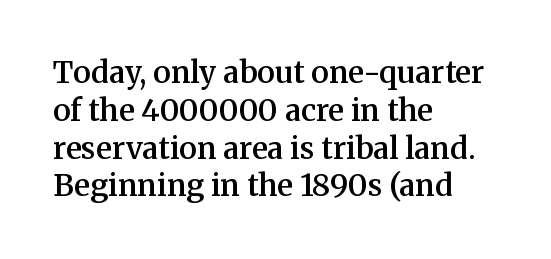
{"serif": "yes", "italic": "no", "bold": "semi", "weight": "semibold", "width": "normal", "stroke_contrast": "medium", "x_height": "medium", "monospaced": "no", "underline": "no", "align": "left", "line_spacing": "normal", "line_spacing_ratio": 1.26, "letter_spacing": "normal", "letter_spacing_em": 0.0, "glyph_px": 30}
